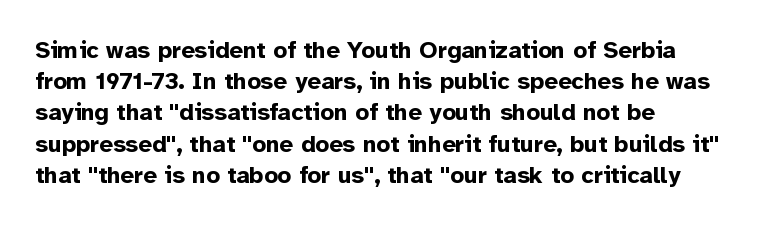
The image shows 24 px bold type, upright; set left-aligned, normal line spacing (1.3x), normal letter spacing, not underlined.
